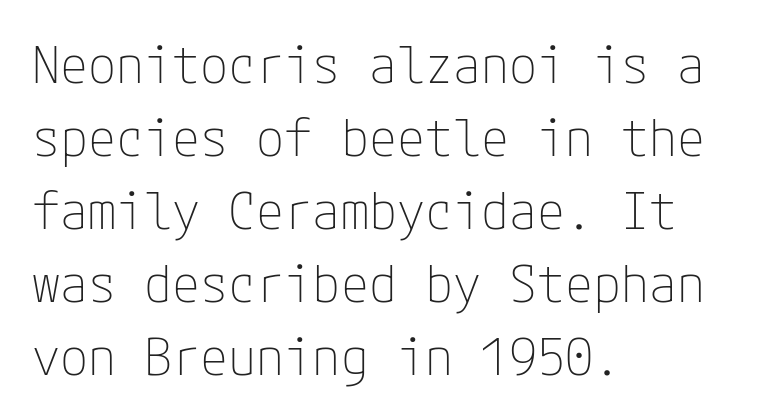
The image shows 51 px thin sans-serif type, upright; set left-aligned, normal line spacing (1.43x), normal letter spacing, not underlined; low stroke contrast and a medium x-height.
